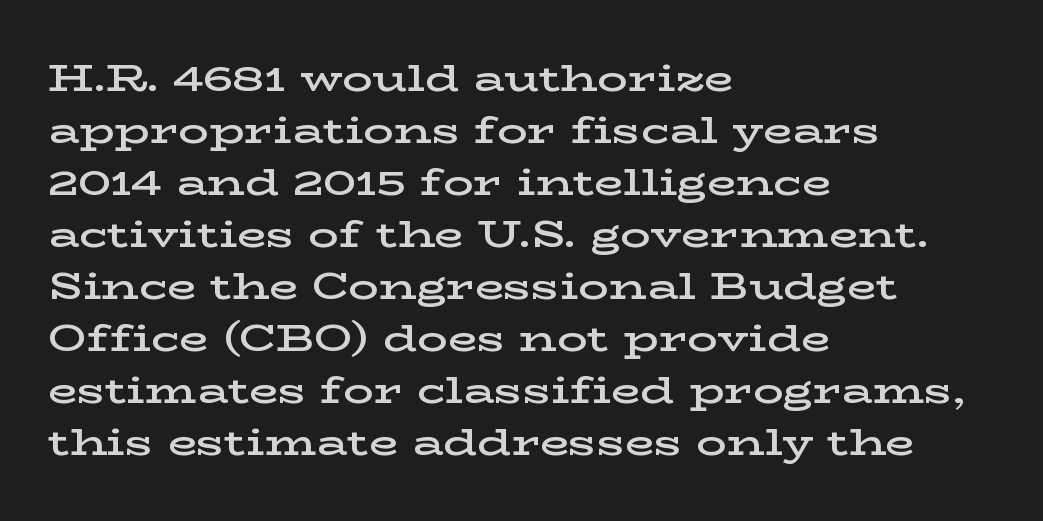
{"serif": "yes", "italic": "no", "bold": "semi", "weight": "semibold", "width": "wide", "stroke_contrast": "low", "x_height": "medium", "monospaced": "no", "underline": "no", "align": "left", "line_spacing": "normal", "line_spacing_ratio": 1.37, "letter_spacing": "normal", "letter_spacing_em": 0.0, "glyph_px": 38}
